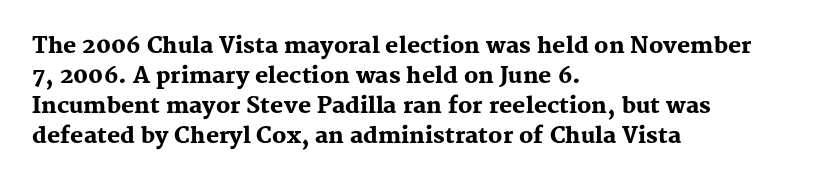
{"italic": "no", "bold": "yes", "underline": "no", "align": "left", "line_spacing": "normal", "line_spacing_ratio": 1.36, "letter_spacing": "normal", "letter_spacing_em": 0.0, "glyph_px": 22}
